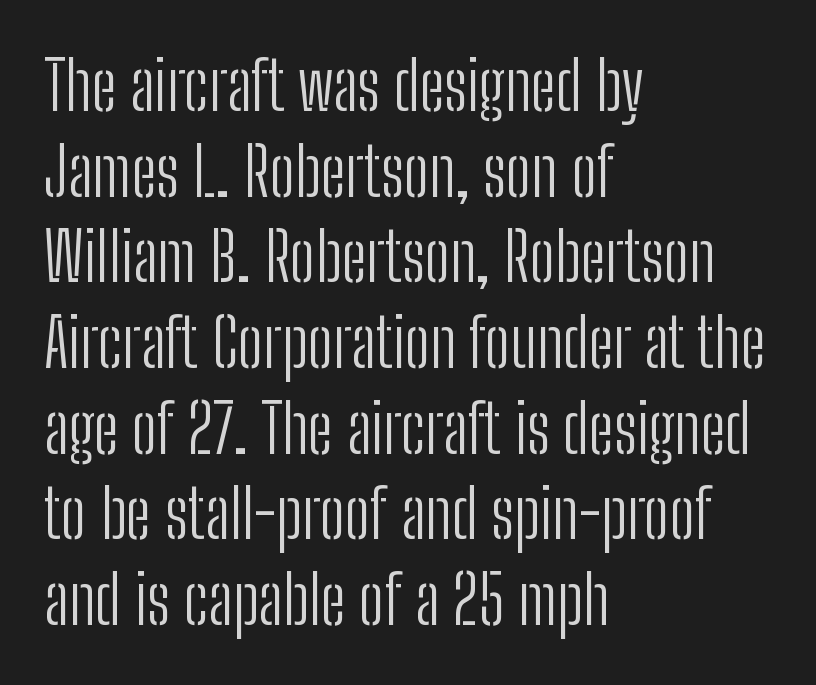
{"serif": "no", "italic": "no", "bold": "no", "weight": "light", "width": "condensed", "stroke_contrast": "low", "x_height": "medium", "monospaced": "no", "underline": "no", "align": "left", "line_spacing": "normal", "line_spacing_ratio": 1.26, "letter_spacing": "normal", "letter_spacing_em": 0.0, "glyph_px": 68}
